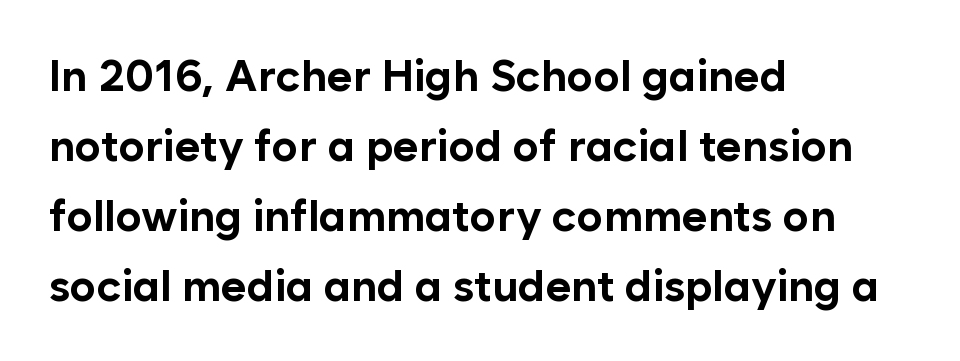
{"serif": "no", "italic": "no", "bold": "yes", "weight": "bold", "width": "normal", "stroke_contrast": "low", "x_height": "medium", "monospaced": "no", "underline": "no", "align": "left", "line_spacing": "normal", "line_spacing_ratio": 1.59, "letter_spacing": "normal", "letter_spacing_em": 0.0, "glyph_px": 44}
